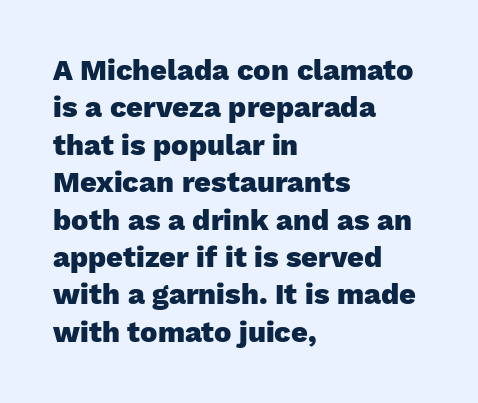
Q: Is the text bold? A: Yes.
Q: Is the text italic (slanted)? A: No, it is upright.
Q: Is the typeface a serif or a sans-serif typeface? A: Sans-serif.
Q: Is the text underlined? A: No.
Q: How is the paragraph aligned? A: Left-aligned.
Q: Is the spacing between letters normal or unusually wide? A: Normal.
Q: Is the spacing between lines tight, normal or loose? A: Normal.
Q: Width (condensed, normal, or wide)? A: Normal.
Q: Stroke contrast? A: Low.
Q: x-height? A: Medium.
Q: Monospaced? A: No.
